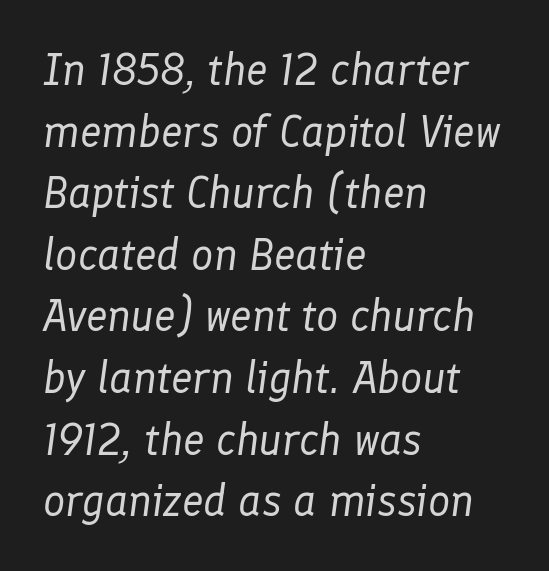
Q: Is the text bold? A: No.
Q: Is the text italic (slanted)? A: Yes, it leans right by about 8 degrees.
Q: Is the text underlined? A: No.
Q: How is the paragraph aligned? A: Left-aligned.
Q: Is the spacing between letters normal or unusually wide? A: Normal.
Q: Is the spacing between lines tight, normal or loose? A: Normal.
Q: Width (condensed, normal, or wide)? A: Normal.
Q: Stroke contrast? A: Low.
Q: x-height? A: Medium.
Q: Monospaced? A: No.
